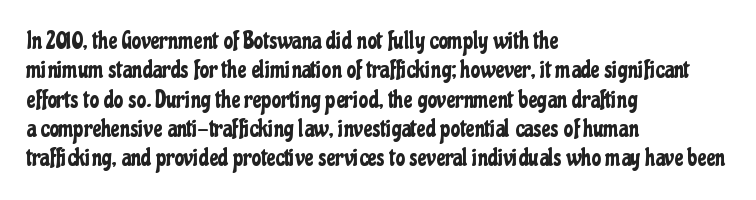
{"italic": "no", "underline": "no", "align": "left", "line_spacing_ratio": 1.22, "letter_spacing": "normal", "letter_spacing_em": 0.0, "glyph_px": 24}
